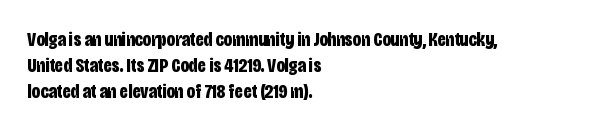
The image shows 20 px bold type, upright; set left-aligned, normal line spacing (1.3x), normal letter spacing, not underlined.
